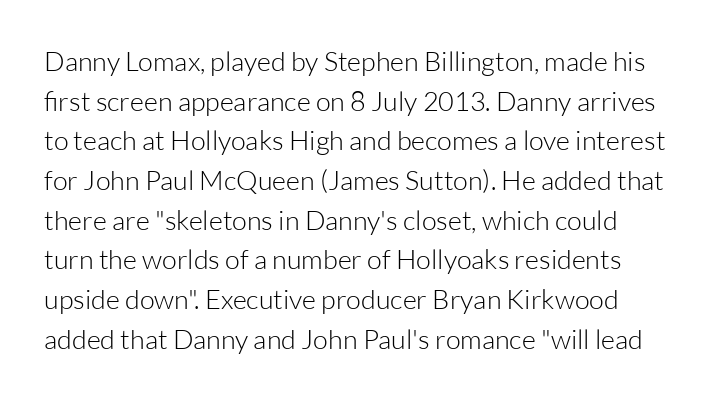
Q: Is the text bold? A: No.
Q: Is the text italic (slanted)? A: No, it is upright.
Q: Is the text underlined? A: No.
Q: Is the spacing between letters normal or unusually wide? A: Normal.
Q: Is the spacing between lines tight, normal or loose? A: Normal.
